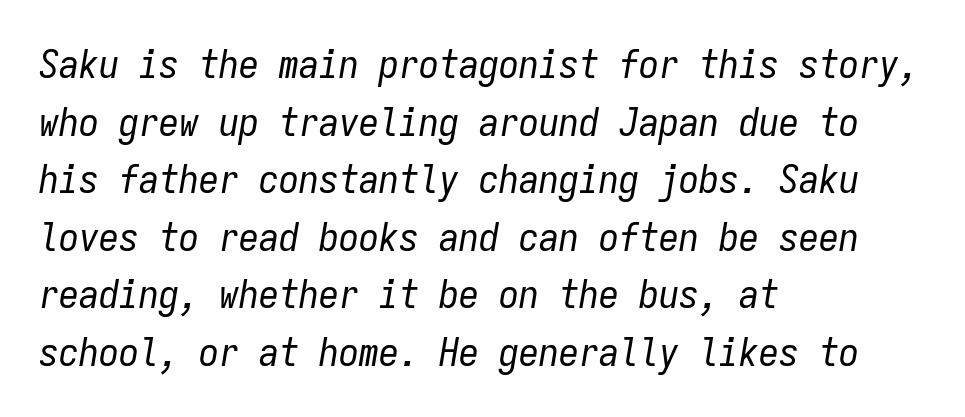
Short note: letters normally spaced. Looking at the ascenders, they clearly lean. This is not heavy type; no bold has been used. The specimen omits any rule beneath the text block's lines. Does the leading feel generous? No, just average. Spacing verdict: monospaced, one width for all characters.
